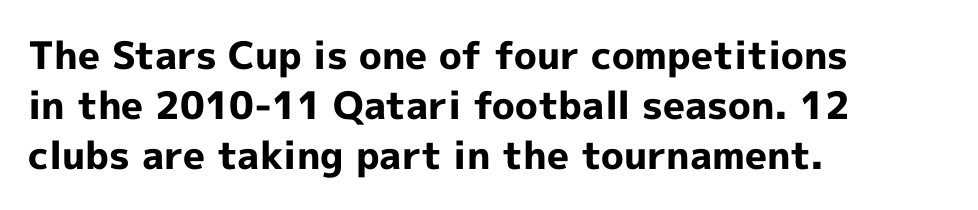
Observe the ordinary spacing: letters are neighbours, not strangers. Leftover space on each line is placed entirely after the last word. Successive baselines arrive at the customary interval. This is heavy type, rendered in bold. A typesetter would label this face a sans.
